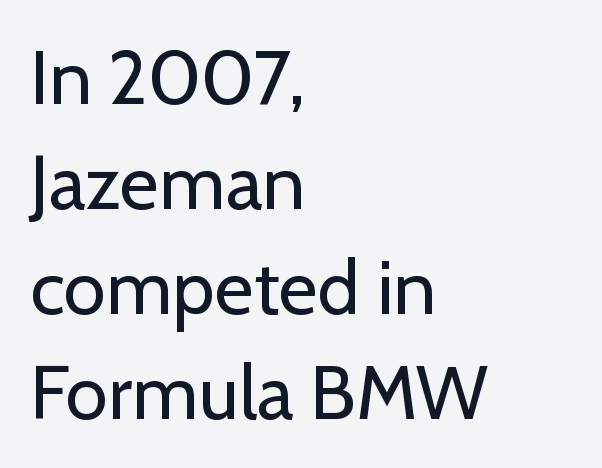
Weight: regular or lighter. This sample uses an upright cut, with every glyph sitting square on the baseline. Compared with typical body copy, the letter spacing here is the same. Rule under the text: the space is simply empty.
